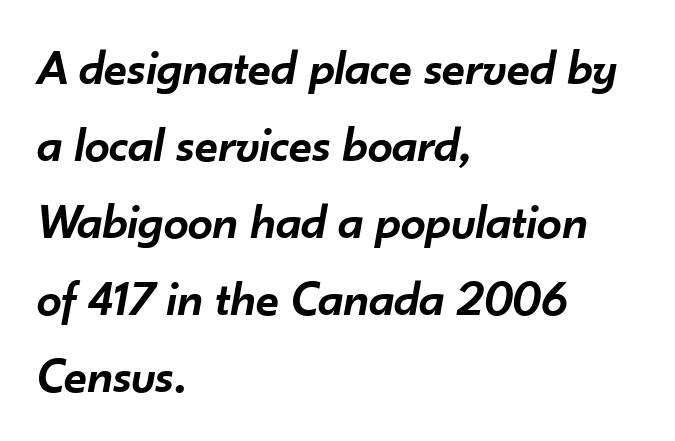
Leading: standard. Typeset ragged right — the left edge is the straight one. Is the type bold? Partly — it's a semibold, heavier than regular but not fully bold. A clean baseline with only descenders dipping below it. Looks like regular typesetting: each glyph gets only the width it needs. The rendering keeps characters at their native spacing.
